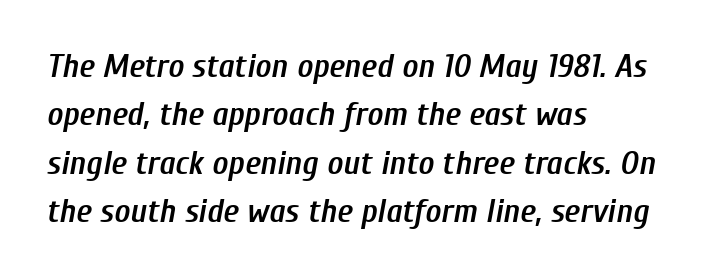
{"italic": "yes", "lean": "right", "slant_degrees": 10, "bold": "semi", "weight": "semibold", "width": "condensed", "stroke_contrast": "low", "x_height": "medium", "monospaced": "no", "underline": "no", "align": "left", "line_spacing": "normal", "line_spacing_ratio": 1.42, "letter_spacing": "normal", "letter_spacing_em": 0.0, "glyph_px": 34}
